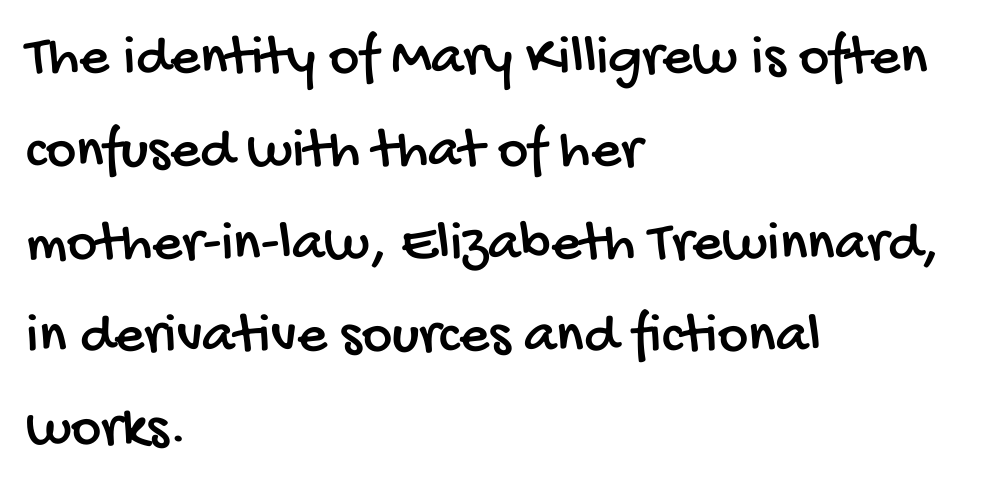
These lines stack with their left ends in a neat column. A sans-serif font was chosen for this passage. A typesetter would call this proportional, since set widths differ per character. A normal amount of white space separates one row of letters from the next. Anything drawn beneath the words? Only blank space.
